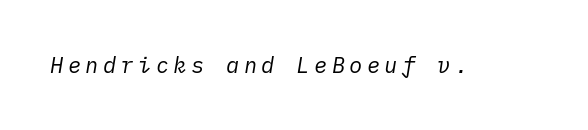
{"italic": "yes", "lean": "right", "slant_degrees": 10, "bold": "no", "underline": "no", "letter_spacing": "wide", "letter_spacing_em": 0.2, "glyph_px": 22}
